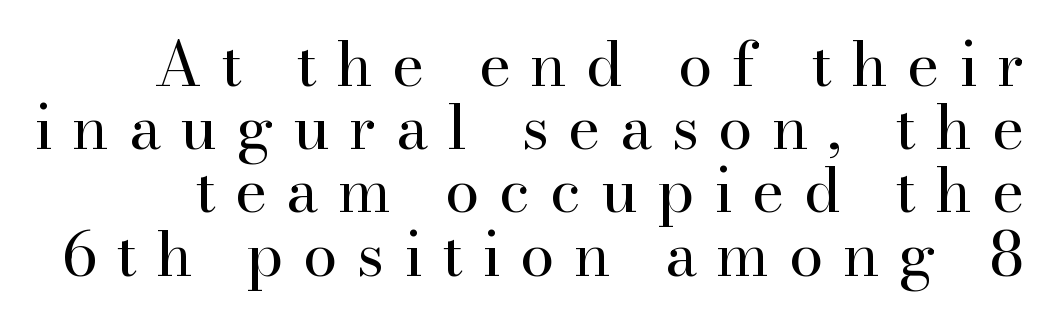
What stands out about the letter spacing? Its width — letters are far apart. The vertical gap from one line to the next is small. This is serif lettering, the kind often seen in printed books. Glance below the letters and you will spot only blank space. The face used here is proportionally spaced, like ordinary book or web type.
